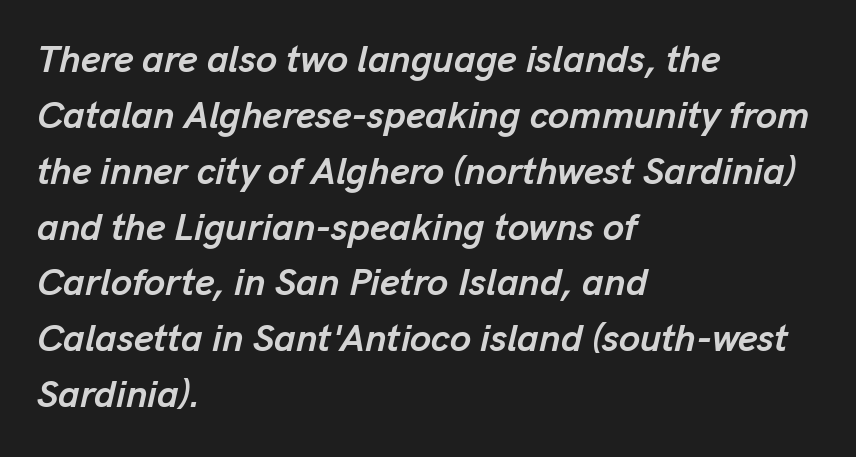
Q: Is the text bold? A: Yes.
Q: Is the text italic (slanted)? A: Yes, it leans right by about 13 degrees.
Q: Is the text underlined? A: No.
Q: How is the paragraph aligned? A: Left-aligned.
Q: Is the spacing between letters normal or unusually wide? A: Normal.
Q: Is the spacing between lines tight, normal or loose? A: Normal.
Q: Width (condensed, normal, or wide)? A: Normal.
Q: Stroke contrast? A: Low.
Q: x-height? A: Medium.
Q: Monospaced? A: No.
